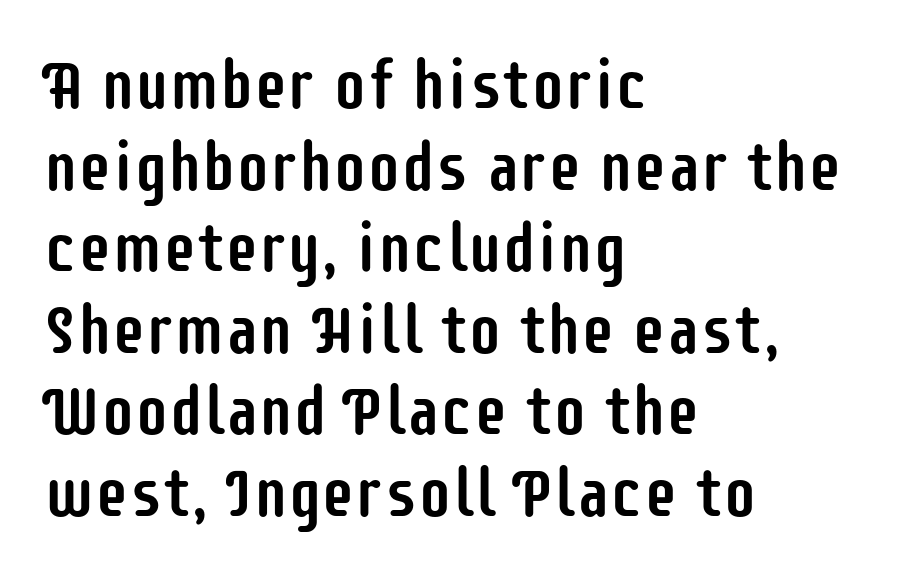
The face used here is proportionally spaced, like ordinary book or web type. Type style note: lacks serifs. Ordinary non-slanted type is in use. The tracking reads as untouched default to a designer's eye. Line beginnings align vertically; line endings do not.
